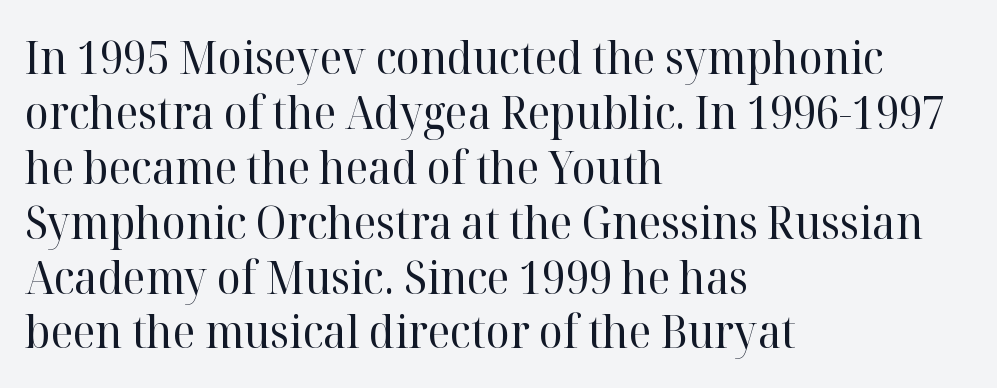
The passage shown is not underscored anywhere. Notice how the passage keeps a crisp vertical edge on the left only. Heft: none added — not bold. Tracking value appears to be zero — textbook default spacing. This is serif lettering, the kind often seen in printed books.
